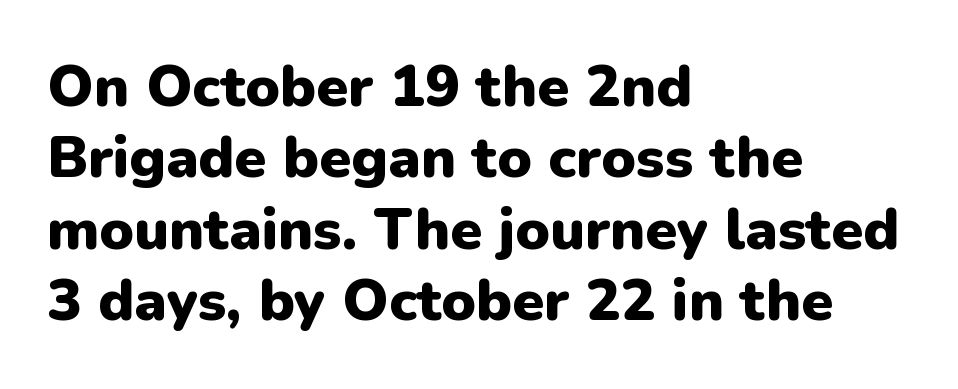
Q: Is the text bold? A: Yes.
Q: Is the text italic (slanted)? A: No, it is upright.
Q: Is the typeface a serif or a sans-serif typeface? A: Sans-serif.
Q: Is the text underlined? A: No.
Q: How is the paragraph aligned? A: Left-aligned.
Q: Is the spacing between letters normal or unusually wide? A: Normal.
Q: Width (condensed, normal, or wide)? A: Normal.
Q: Stroke contrast? A: Low.
Q: x-height? A: Medium.
Q: Monospaced? A: No.
